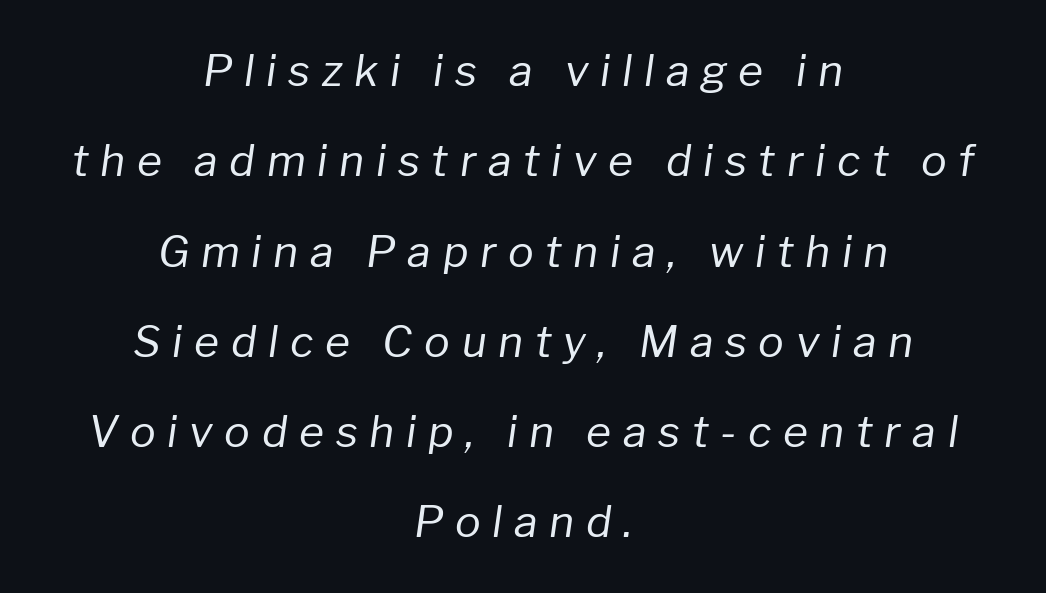
Q: Is the text bold? A: No.
Q: Is the text italic (slanted)? A: Yes, it leans right by about 8 degrees.
Q: Is the text underlined? A: No.
Q: How is the paragraph aligned? A: Centered.
Q: Is the spacing between letters normal or unusually wide? A: Unusually wide.
Q: Is the spacing between lines tight, normal or loose? A: Loose.
Q: Width (condensed, normal, or wide)? A: Normal.
Q: Stroke contrast? A: Low.
Q: x-height? A: Medium.
Q: Monospaced? A: No.
